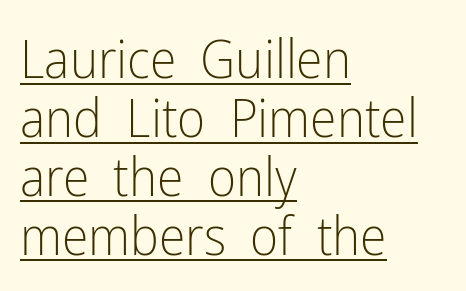
Q: Is the text bold? A: No.
Q: Is the text italic (slanted)? A: No, it is upright.
Q: Is the typeface a serif or a sans-serif typeface? A: Sans-serif.
Q: Is the text underlined? A: Yes.
Q: How is the paragraph aligned? A: Left-aligned.
Q: Is the spacing between letters normal or unusually wide? A: Normal.
Q: Is the spacing between lines tight, normal or loose? A: Tight.
Q: Width (condensed, normal, or wide)? A: Condensed.
Q: Stroke contrast? A: Low.
Q: x-height? A: Medium.
Q: Monospaced? A: No.
